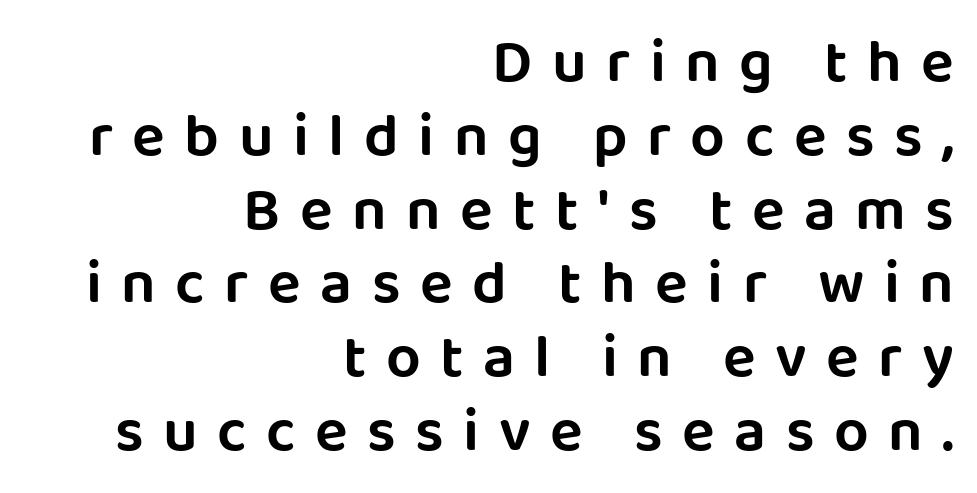
The image shows 61 px sans-serif type, upright; set right-aligned, line spacing 1.21x, unusually wide letter spacing (+0.32 em), not underlined; low stroke contrast and a large x-height.
